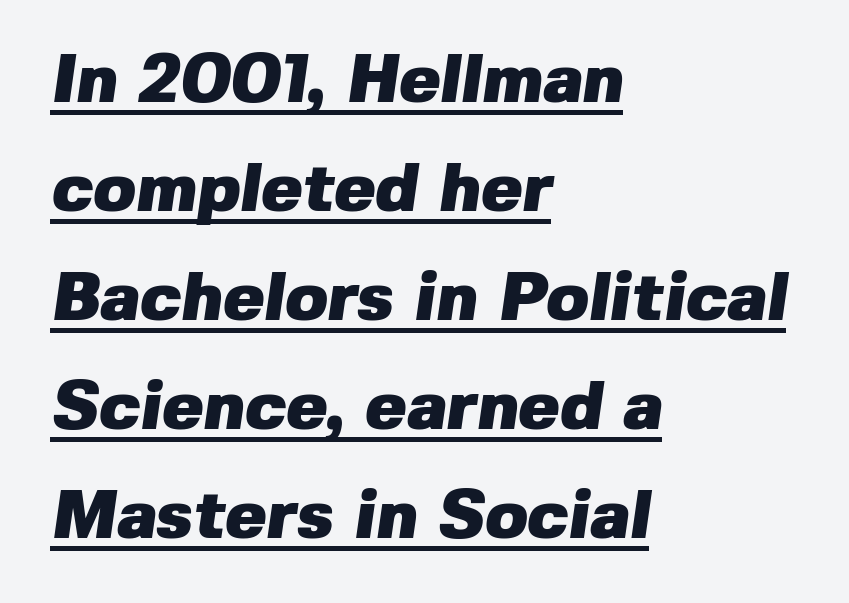
{"serif": "no", "bold": "yes", "weight": "heavy", "width": "normal", "stroke_contrast": "low", "x_height": "medium", "monospaced": "no", "underline": "yes", "align": "left", "line_spacing": "normal", "line_spacing_ratio": 1.58, "letter_spacing": "normal", "letter_spacing_em": 0.0, "glyph_px": 69}
